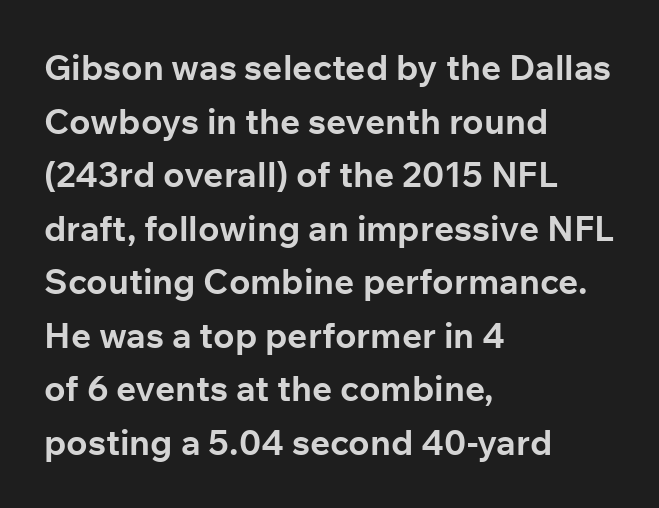
{"serif": "no", "italic": "no", "bold": "yes", "weight": "bold", "width": "normal", "stroke_contrast": "low", "x_height": "medium", "monospaced": "no", "underline": "no", "align": "left", "line_spacing": "normal", "line_spacing_ratio": 1.53, "letter_spacing": "normal", "letter_spacing_em": 0.0, "glyph_px": 35}
